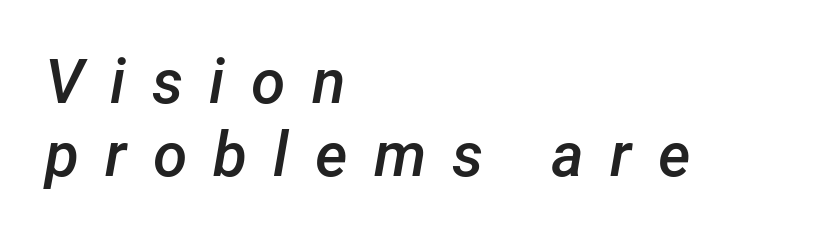
The image shows 62 px semibold type, italic (leaning right); set left-aligned, line spacing 1.17x, unusually wide letter spacing (+0.42 em), not underlined; low stroke contrast and a medium x-height.
